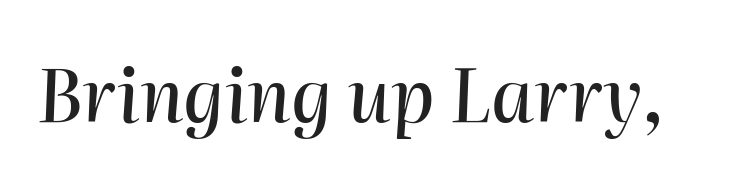
Q: Is the text italic (slanted)? A: Yes, it leans right by about 2 degrees.
Q: Is the text underlined? A: No.
Q: Is the spacing between letters normal or unusually wide? A: Normal.
Q: Width (condensed, normal, or wide)? A: Normal.
Q: Stroke contrast? A: High.
Q: x-height? A: Medium.
Q: Monospaced? A: No.
